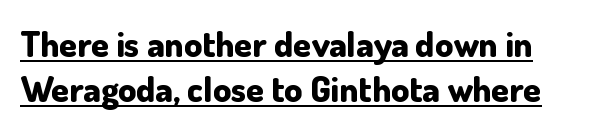
The image shows 36 px bold sans-serif type, upright; set left-aligned, line spacing 1.24x, normal letter spacing, underlined; low stroke contrast and a small x-height.
